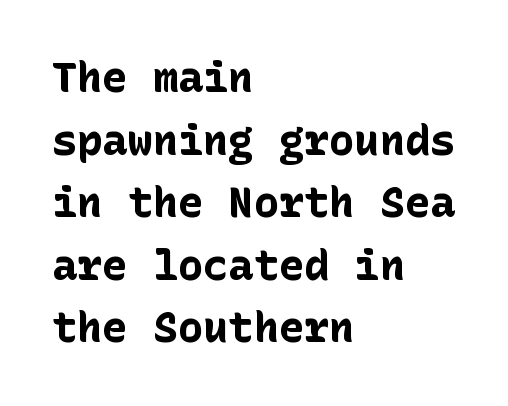
The image shows 42 px bold sans-serif type, upright; set left-aligned, normal line spacing (1.49x), normal letter spacing, not underlined; low stroke contrast and a medium x-height.
